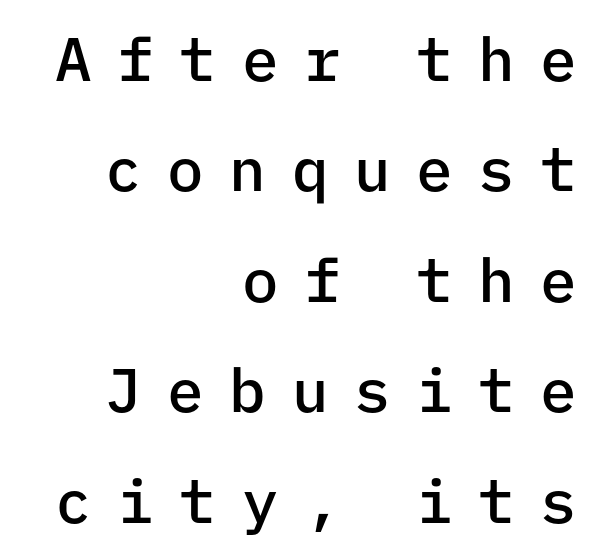
Q: Is the text bold? A: Semi-bold.
Q: Is the text italic (slanted)? A: No, it is upright.
Q: Is the typeface a serif or a sans-serif typeface? A: Sans-serif.
Q: Is the text underlined? A: No.
Q: How is the paragraph aligned? A: Right-aligned.
Q: Is the spacing between letters normal or unusually wide? A: Unusually wide.
Q: Width (condensed, normal, or wide)? A: Normal.
Q: Stroke contrast? A: Low.
Q: x-height? A: Medium.
Q: Monospaced? A: Yes.
